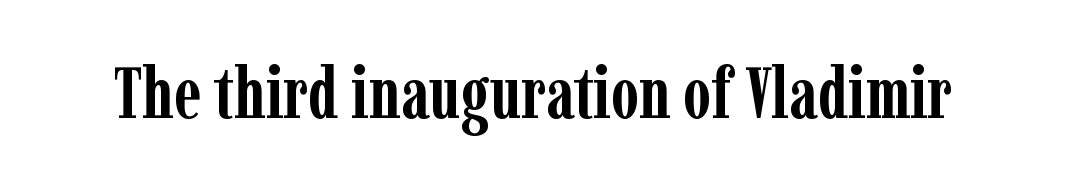
The image shows 71 px semibold, condensed serif type, upright; set normal letter spacing, not underlined; low stroke contrast and a medium x-height.
